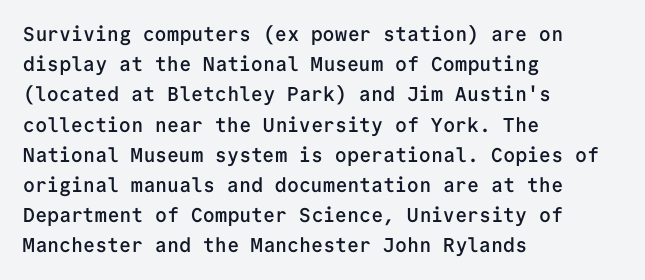
Q: Is the text bold? A: Semi-bold.
Q: Is the text italic (slanted)? A: No, it is upright.
Q: Is the text underlined? A: No.
Q: How is the paragraph aligned? A: Left-aligned.
Q: Is the spacing between letters normal or unusually wide? A: Normal.
Q: Is the spacing between lines tight, normal or loose? A: Normal.
